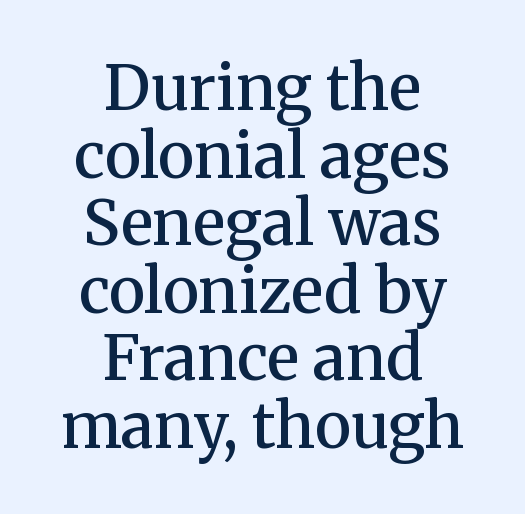
Neither beginnings nor endings align; midpoints do. The font family rendered here belongs to the serif group. Do the characters align in a grid? No, the font is proportional. If you measured baseline to baseline, you'd find a short distance. The area under the type is left untouched.
